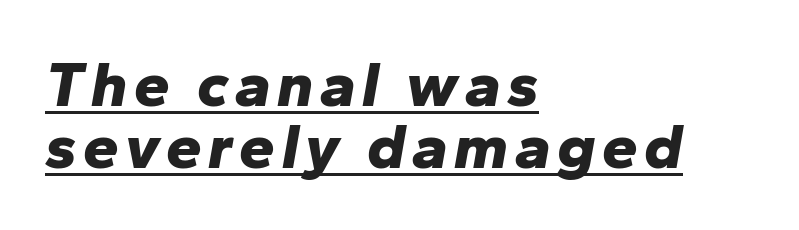
The image shows 64 px bold type, italic (leaning right); set left-aligned, tight line spacing (0.97x), underlined; low stroke contrast and a medium x-height.
